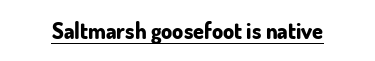
Q: Is the text bold? A: Yes.
Q: Is the text italic (slanted)? A: No, it is upright.
Q: Is the text underlined? A: Yes.
Q: Is the spacing between letters normal or unusually wide? A: Normal.
